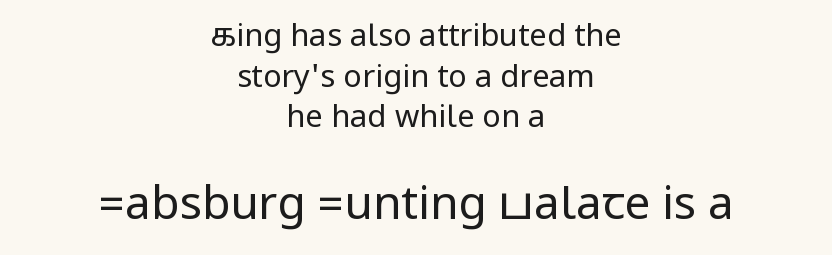
The image shows 46 px regular-weight, condensed sans-serif type, upright; set centered, normal line spacing (1.31x), normal letter spacing, not underlined; the second (bottom) block is 1.48x larger; low stroke contrast.
